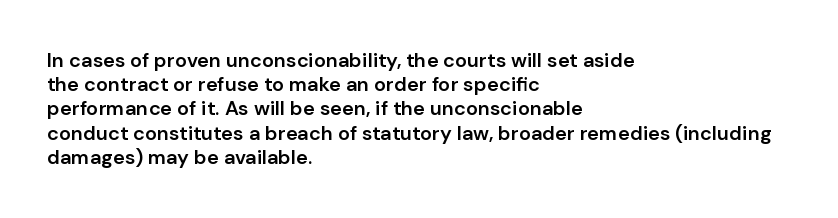
The image shows 20 px text type, upright; set left-aligned, line spacing 1.21x, normal letter spacing, not underlined.
